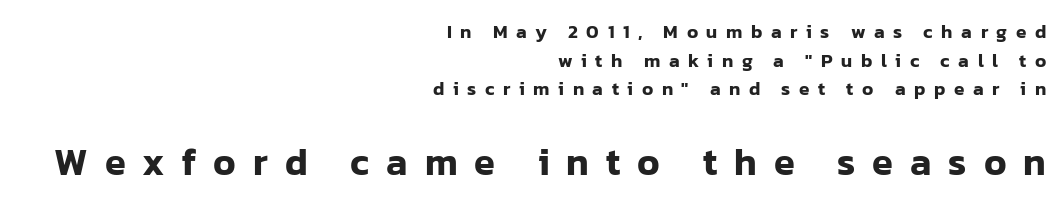
{"serif": "no", "italic": "no", "width": "normal", "stroke_contrast": "low", "x_height": "medium", "monospaced": "no", "underline": "no", "align": "right", "line_spacing": "normal", "line_spacing_ratio": 1.51, "letter_spacing": "wide", "letter_spacing_em": 0.45, "larger_block": "second", "size_ratio": 2.0, "glyph_px": 38}
